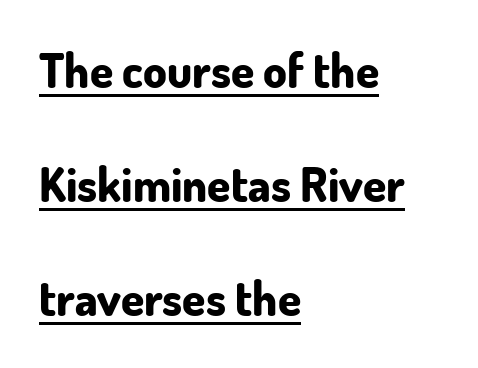
Q: Is the text bold? A: Yes.
Q: Is the text italic (slanted)? A: No, it is upright.
Q: Is the typeface a serif or a sans-serif typeface? A: Sans-serif.
Q: Is the text underlined? A: Yes.
Q: How is the paragraph aligned? A: Left-aligned.
Q: Is the spacing between letters normal or unusually wide? A: Normal.
Q: Is the spacing between lines tight, normal or loose? A: Loose.
Q: Width (condensed, normal, or wide)? A: Normal.
Q: Stroke contrast? A: Low.
Q: x-height? A: Small.
Q: Monospaced? A: No.
